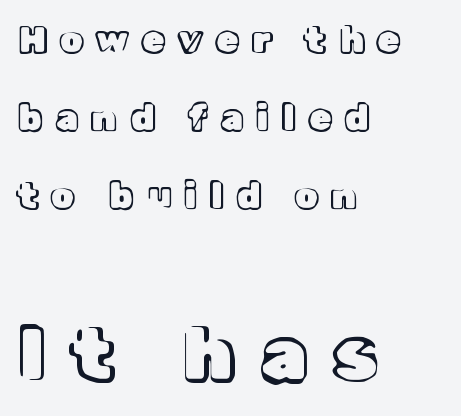
Each line starts at the same left margin while the right side varies. A bare baseline throughout the passage. Think of a printed novel: that variable character pitch is what you see here. Horizontal bands of white between lines are thick stripes. This sample uses an upright cut, with every glyph sitting square on the baseline. Here the glyphs are tracked loosely, breaking word shapes into spaced letters.
